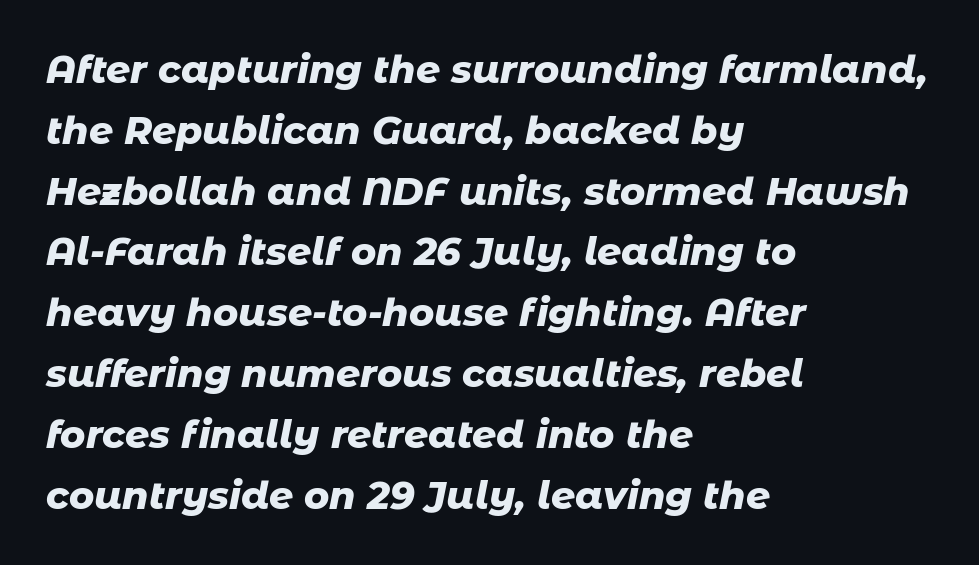
The image shows 38 px heavy type, italic (leaning right); set left-aligned, normal line spacing (1.6x), normal letter spacing, not underlined; low stroke contrast and a medium x-height.
